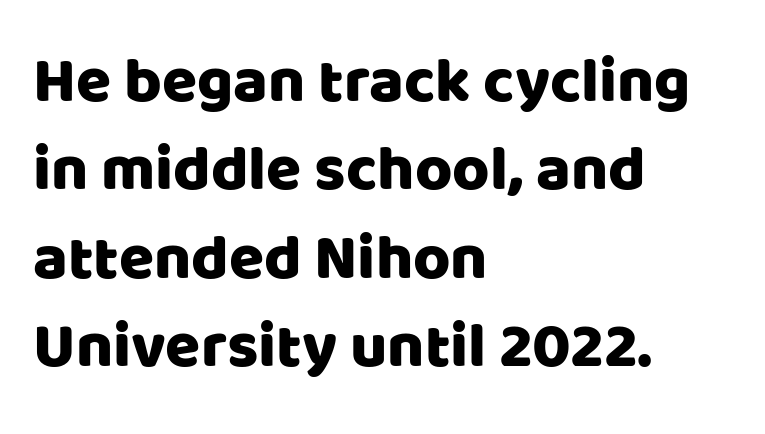
Visually the block forms a straight wall on the left and a jagged coastline on the right. Tall strokes in this sample are plumb rather than angled. What's the leading like? Ordinary, nothing unusual. Observe the ordinary spacing: letters are neighbours, not strangers. Lines of text with bare space underneath. Each letter keeps its own natural width here, so spacing adapts to shape.
